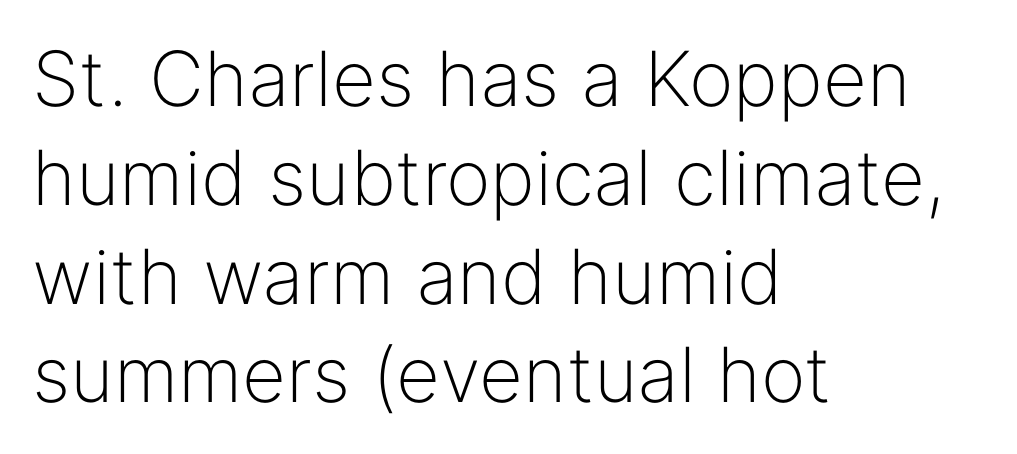
Normally led — the rows are evenly, conventionally spaced. These lines were composed using upright roman letters. Horizontal alignment here is leftward, the default for most running prose. Honestly, there is no underline to notice here at all. Caption: face not bold, strokes unweighted. A sans-serif font was chosen for this passage.
